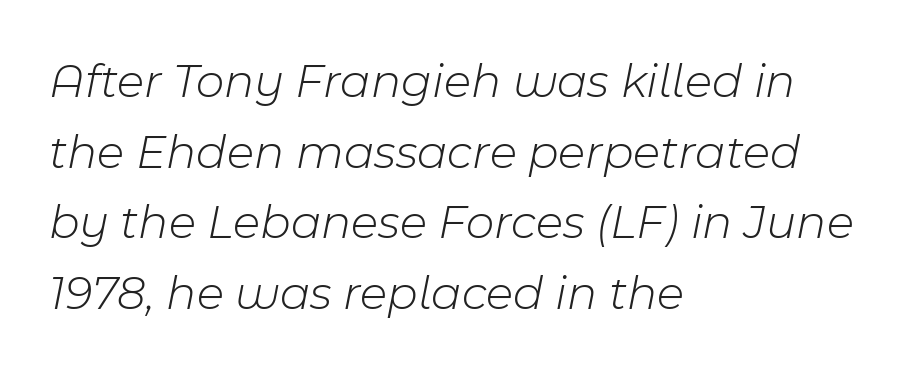
Has an underline been added? It has not. A student would call this left alignment; a typographer would say flush left, rag right. Each letter keeps its own natural width here, so spacing adapts to shape. The rendering applies a slant to the glyphs. Compared with a typical body face, this is equally light or lighter still.
